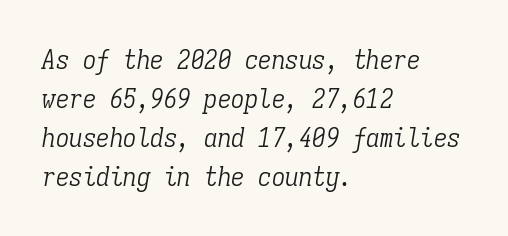
Which margin do the lines hug? The left one — the right edge is uneven. In terms of letterspacing, this is plain default setting. A typesetter would call this leading conventional body-copy spacing. If you drew a line through each stem, it would be angled. Summary of weight: not heavy and not bold. Type without underlining.
